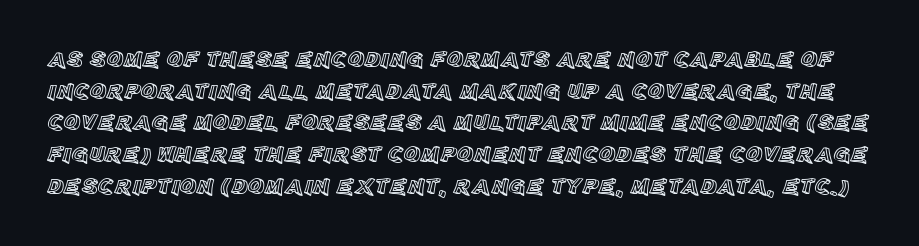
{"underline": "no", "line_spacing": "normal", "line_spacing_ratio": 1.38, "letter_spacing": "normal", "letter_spacing_em": 0.0, "glyph_px": 23}
